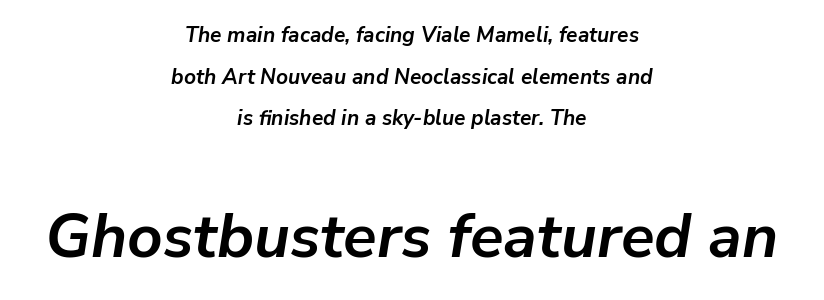
Q: Is the text bold? A: Yes.
Q: Is the text italic (slanted)? A: Yes, it leans right by about 9 degrees.
Q: Is the text underlined? A: No.
Q: How is the paragraph aligned? A: Centered.
Q: Is the spacing between letters normal or unusually wide? A: Normal.
Q: Is the spacing between lines tight, normal or loose? A: Loose.
Q: Which block of text is set in a larger size, the first (top) or the second (bottom)? A: The second (bottom) one.
Q: Width (condensed, normal, or wide)? A: Normal.
Q: Stroke contrast? A: Low.
Q: x-height? A: Medium.
Q: Monospaced? A: No.
